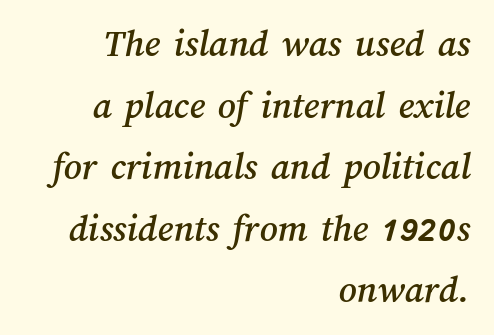
{"width": "normal", "stroke_contrast": "medium", "x_height": "medium", "monospaced": "no", "underline": "no", "align": "right", "line_spacing": "normal", "line_spacing_ratio": 1.58, "letter_spacing": "normal", "letter_spacing_em": 0.0, "glyph_px": 39}
